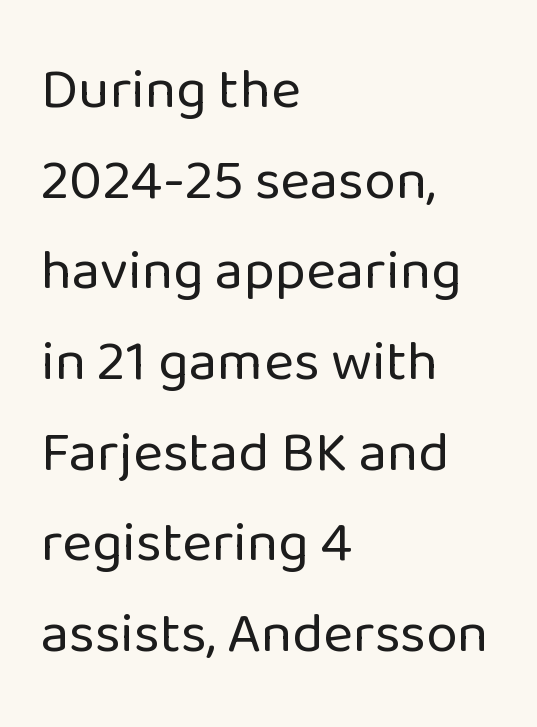
Q: Is the text bold? A: No.
Q: Is the text italic (slanted)? A: No, it is upright.
Q: Is the typeface a serif or a sans-serif typeface? A: Sans-serif.
Q: Is the text underlined? A: No.
Q: How is the paragraph aligned? A: Left-aligned.
Q: Is the spacing between letters normal or unusually wide? A: Normal.
Q: Is the spacing between lines tight, normal or loose? A: Normal.
Q: Width (condensed, normal, or wide)? A: Normal.
Q: Stroke contrast? A: Low.
Q: x-height? A: Medium.
Q: Monospaced? A: No.
